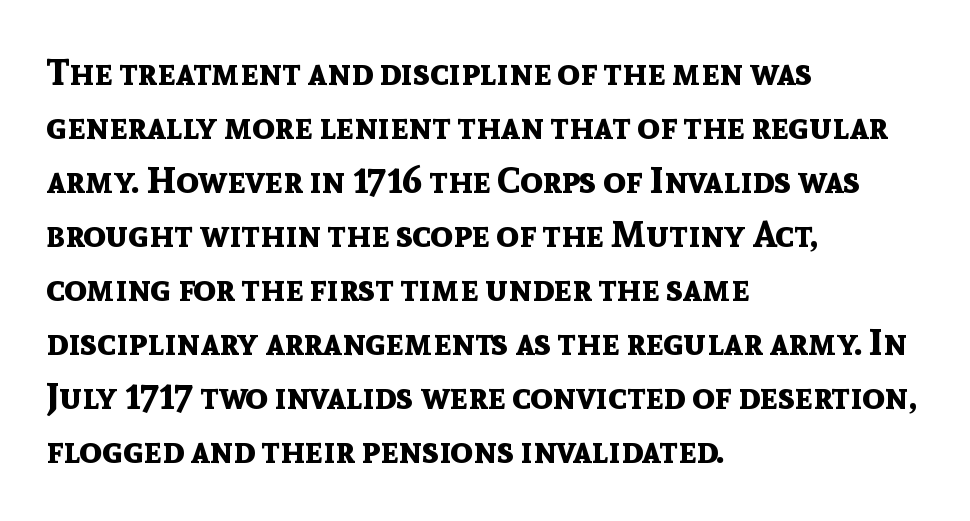
Style check: upright. The rows are spaced the way most documents space them. The glyphs in this specimen are sans serif. The rag falls on the right side of this text block.
